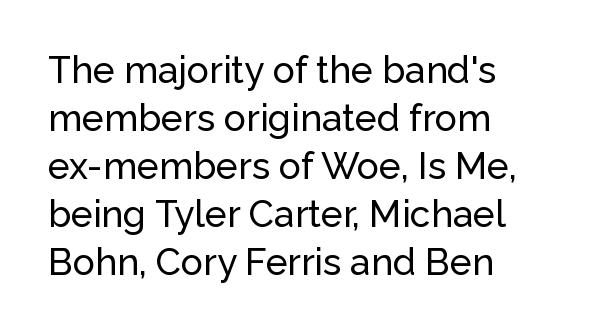
{"serif": "no", "italic": "no", "width": "normal", "stroke_contrast": "low", "x_height": "medium", "monospaced": "no", "underline": "no", "align": "left", "line_spacing": "normal", "line_spacing_ratio": 1.3, "letter_spacing": "normal", "letter_spacing_em": 0.0, "glyph_px": 37}
